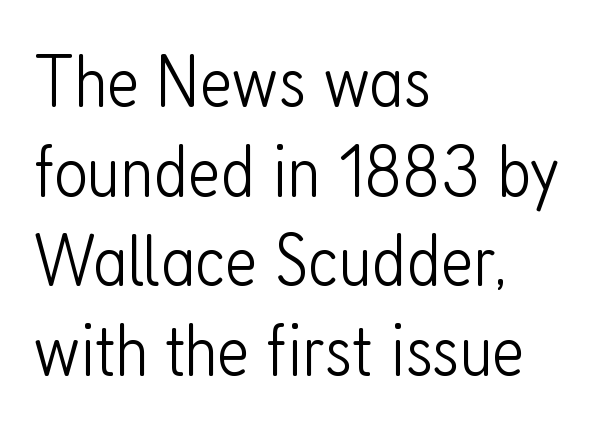
Is this a sans? Yes — the strokes have no serifs. Notice how the passage keeps a crisp vertical edge on the left only. Caption: face not bold, strokes unweighted. The rendering uses natural spacing where letterforms have individual widths.
